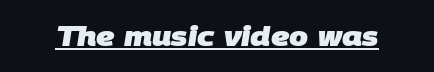
Q: Is the text bold? A: Yes.
Q: Is the text underlined? A: Yes.
Q: Is the spacing between letters normal or unusually wide? A: Normal.
